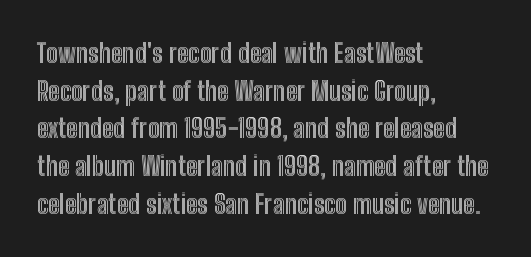
Which margin do the lines hug? The left one — the right edge is uneven. This sample uses plain, unmodified letter spacing. Glance below the letters and you will spot only blank space. Baseline-to-baseline distance is the conventional proportion of letter height.
